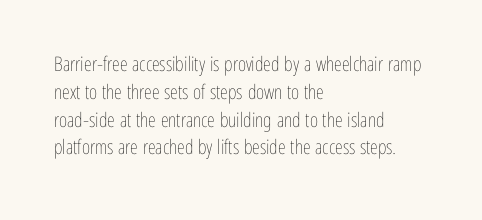
{"italic": "no", "bold": "no", "underline": "no", "align": "left", "line_spacing": "normal", "line_spacing_ratio": 1.39, "letter_spacing": "normal", "letter_spacing_em": 0.0, "glyph_px": 20}
